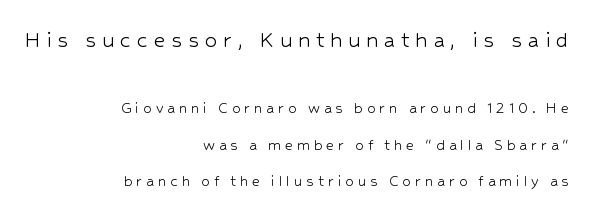
Q: Is the text bold? A: No.
Q: Is the text italic (slanted)? A: No, it is upright.
Q: Is the text underlined? A: No.
Q: How is the paragraph aligned? A: Right-aligned.
Q: Is the spacing between letters normal or unusually wide? A: Unusually wide.
Q: Is the spacing between lines tight, normal or loose? A: Loose.
Q: Which block of text is set in a larger size, the first (top) or the second (bottom)? A: The first (top) one.
